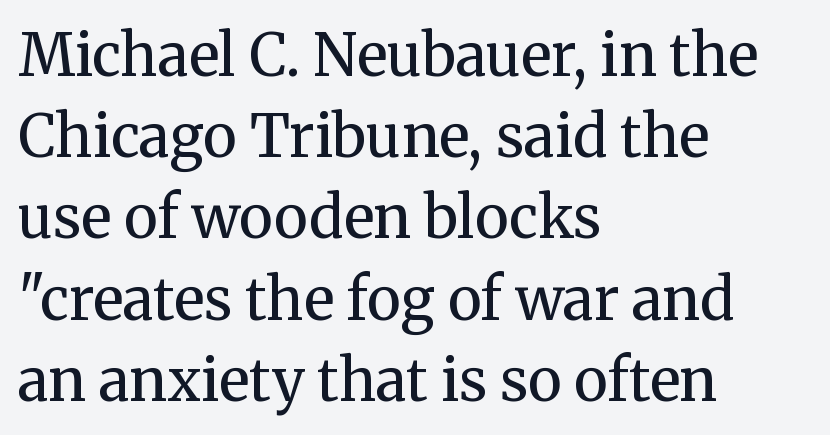
The image shows 58 px regular-weight serif type, upright; set left-aligned, normal line spacing (1.4x), normal letter spacing, not underlined; medium stroke contrast and a medium x-height.
